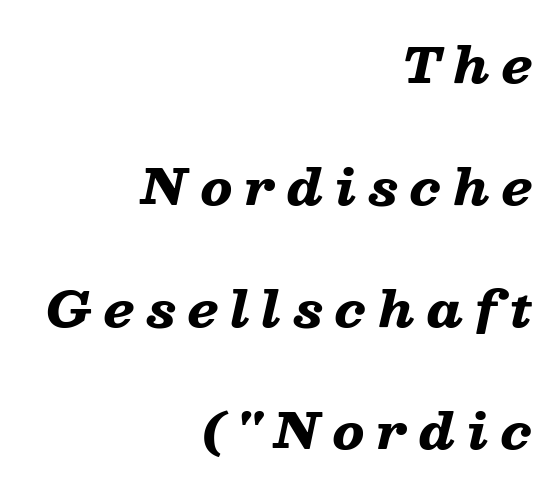
The image shows 49 px heavy, wide type, italic (leaning right); set right-aligned, loose line spacing (2.49x), unusually wide letter spacing (+0.25 em), not underlined; low stroke contrast and a medium x-height.
